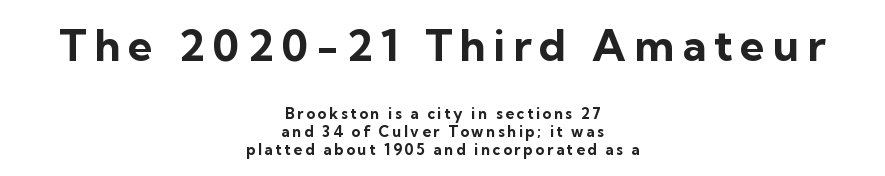
Q: Is the text bold? A: Yes.
Q: Is the text italic (slanted)? A: No, it is upright.
Q: Is the typeface a serif or a sans-serif typeface? A: Sans-serif.
Q: Is the text underlined? A: No.
Q: How is the paragraph aligned? A: Centered.
Q: Which block of text is set in a larger size, the first (top) or the second (bottom)? A: The first (top) one.
Q: Width (condensed, normal, or wide)? A: Normal.
Q: Stroke contrast? A: Low.
Q: x-height? A: Medium.
Q: Monospaced? A: No.
